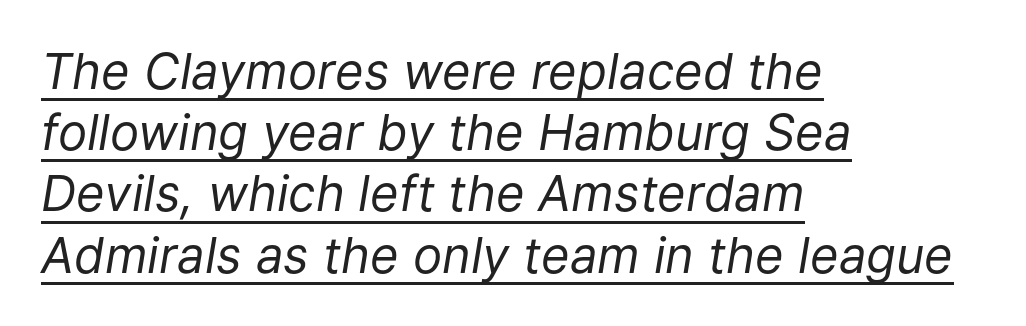
Q: Is the text bold? A: No.
Q: Is the text italic (slanted)? A: Yes, it leans right by about 9 degrees.
Q: Is the text underlined? A: Yes.
Q: How is the paragraph aligned? A: Left-aligned.
Q: Is the spacing between letters normal or unusually wide? A: Normal.
Q: Is the spacing between lines tight, normal or loose? A: Normal.
Q: Width (condensed, normal, or wide)? A: Normal.
Q: Stroke contrast? A: Low.
Q: x-height? A: Medium.
Q: Monospaced? A: No.
